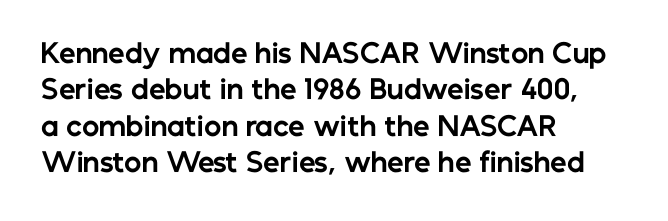
Characters remain perfectly vertical along every line. The passage is arranged the way most books set body copy — flush left. These lines sit exactly where default settings would place them. Nobody touched the tracking dial on this one. Descender tails drop into unmarked territory. Is the type bold? Yes — the strokes are clearly thick and heavy.
